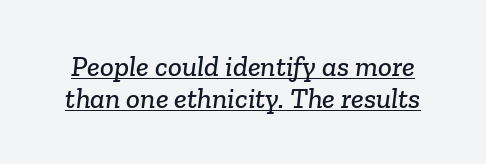
{"serif": "yes", "width": "normal", "stroke_contrast": "low", "x_height": "medium", "monospaced": "no", "underline": "yes", "line_spacing": "tight", "line_spacing_ratio": 1.09, "letter_spacing": "normal", "letter_spacing_em": 0.0, "glyph_px": 29}
